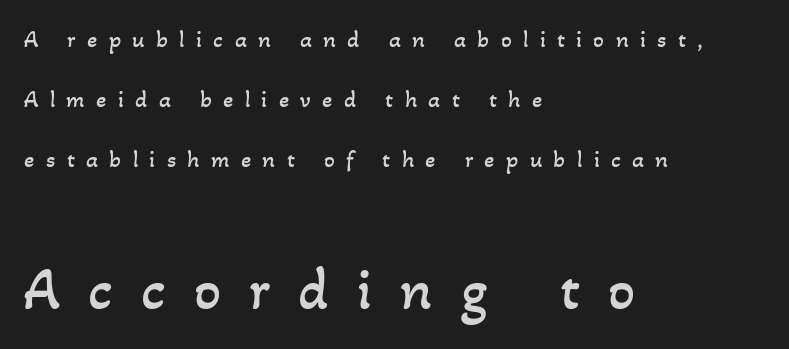
{"bold": "no", "weight": "regular", "width": "normal", "stroke_contrast": "low", "x_height": "small", "monospaced": "no", "underline": "no", "align": "left", "line_spacing": "loose", "line_spacing_ratio": 2.5, "letter_spacing": "wide", "letter_spacing_em": 0.47, "larger_block": "second", "size_ratio": 2.5, "glyph_px": 60}
